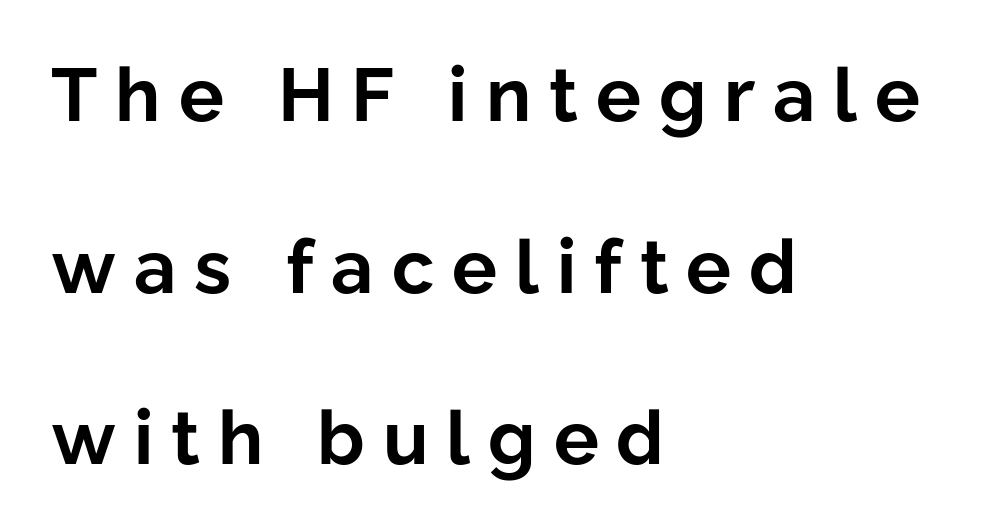
The image shows 75 px bold sans-serif type, upright; set left-aligned, loose line spacing (2.29x), unusually wide letter spacing (+0.24 em), not underlined; low stroke contrast and a medium x-height.
